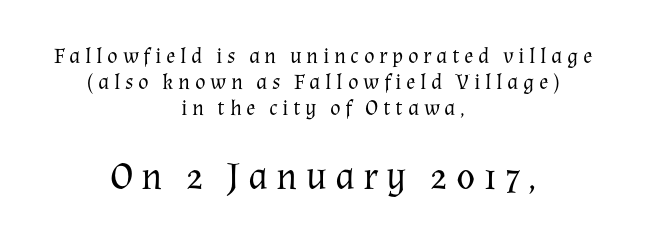
Q: Is the text bold? A: No.
Q: Is the text italic (slanted)? A: No, it is upright.
Q: Is the typeface a serif or a sans-serif typeface? A: Serif.
Q: Is the text underlined? A: No.
Q: How is the paragraph aligned? A: Centered.
Q: Is the spacing between letters normal or unusually wide? A: Unusually wide.
Q: Which block of text is set in a larger size, the first (top) or the second (bottom)? A: The second (bottom) one.
Q: Width (condensed, normal, or wide)? A: Normal.
Q: Stroke contrast? A: Medium.
Q: x-height? A: Medium.
Q: Monospaced? A: No.
